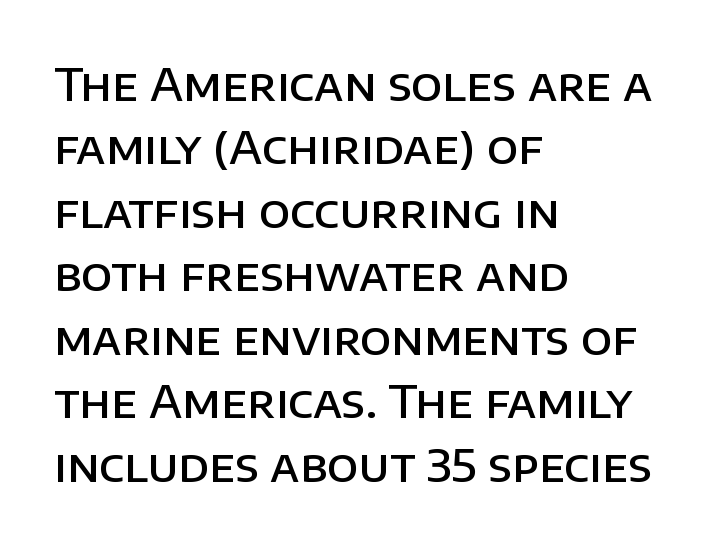
The string is rendered with underlining switched off. Ascenders rise straight up at ninety degrees. No extra tracking has been applied to these lines. Font category for this specimen: sans-serif.
